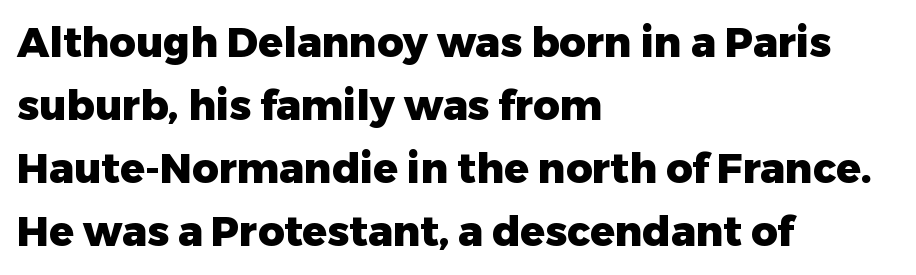
{"serif": "no", "italic": "no", "bold": "yes", "weight": "heavy", "width": "normal", "stroke_contrast": "low", "x_height": "medium", "monospaced": "no", "underline": "no", "align": "left", "line_spacing": "normal", "line_spacing_ratio": 1.54, "letter_spacing": "normal", "letter_spacing_em": 0.0, "glyph_px": 41}
